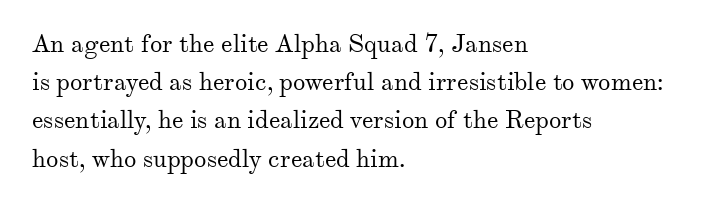
{"italic": "no", "bold": "no", "underline": "no", "align": "left", "line_spacing": "normal", "line_spacing_ratio": 1.53, "letter_spacing": "normal", "letter_spacing_em": 0.0, "glyph_px": 25}
